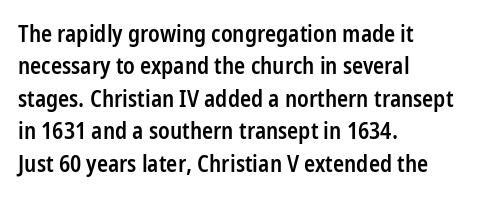
Q: Is the text bold? A: Semi-bold.
Q: Is the text italic (slanted)? A: No, it is upright.
Q: Is the text underlined? A: No.
Q: How is the paragraph aligned? A: Left-aligned.
Q: Is the spacing between letters normal or unusually wide? A: Normal.
Q: Is the spacing between lines tight, normal or loose? A: Normal.
